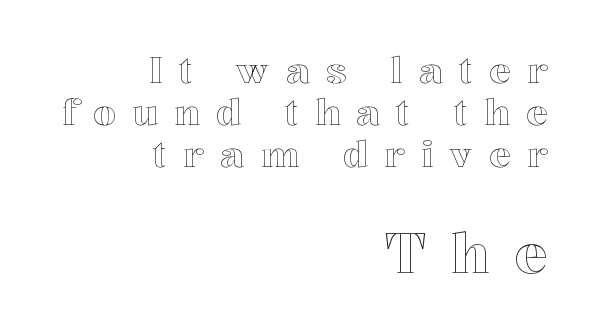
The image shows 56 px text type, upright; set right-aligned, tight line spacing (1.13x), unusually wide letter spacing (+0.44 em), not underlined; the second (bottom) block is 1.51x larger; a medium x-height.
